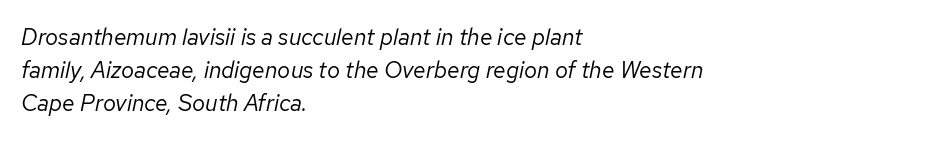
Q: Is the text bold? A: No.
Q: Is the text italic (slanted)? A: Yes, it leans right by about 12 degrees.
Q: Is the text underlined? A: No.
Q: How is the paragraph aligned? A: Left-aligned.
Q: Is the spacing between letters normal or unusually wide? A: Normal.
Q: Is the spacing between lines tight, normal or loose? A: Normal.
